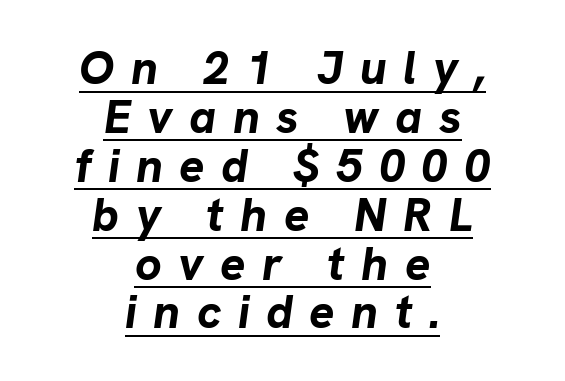
{"italic": "yes", "lean": "right", "slant_degrees": 8, "bold": "yes", "weight": "bold", "width": "normal", "stroke_contrast": "low", "x_height": "medium", "monospaced": "no", "underline": "yes", "align": "center", "line_spacing": "tight", "line_spacing_ratio": 1.04, "letter_spacing": "wide", "letter_spacing_em": 0.35, "glyph_px": 47}
